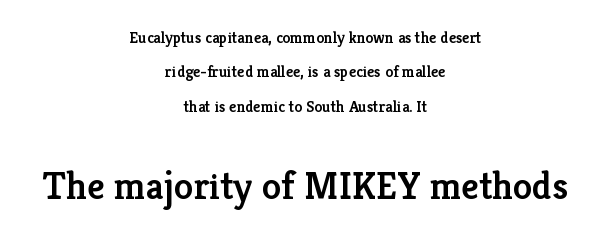
Q: Is the text bold? A: Semi-bold.
Q: Is the text italic (slanted)? A: No, it is upright.
Q: Is the typeface a serif or a sans-serif typeface? A: Serif.
Q: Is the text underlined? A: No.
Q: How is the paragraph aligned? A: Centered.
Q: Is the spacing between letters normal or unusually wide? A: Normal.
Q: Is the spacing between lines tight, normal or loose? A: Loose.
Q: Which block of text is set in a larger size, the first (top) or the second (bottom)? A: The second (bottom) one.
Q: Width (condensed, normal, or wide)? A: Normal.
Q: Stroke contrast? A: Low.
Q: x-height? A: Medium.
Q: Monospaced? A: No.
